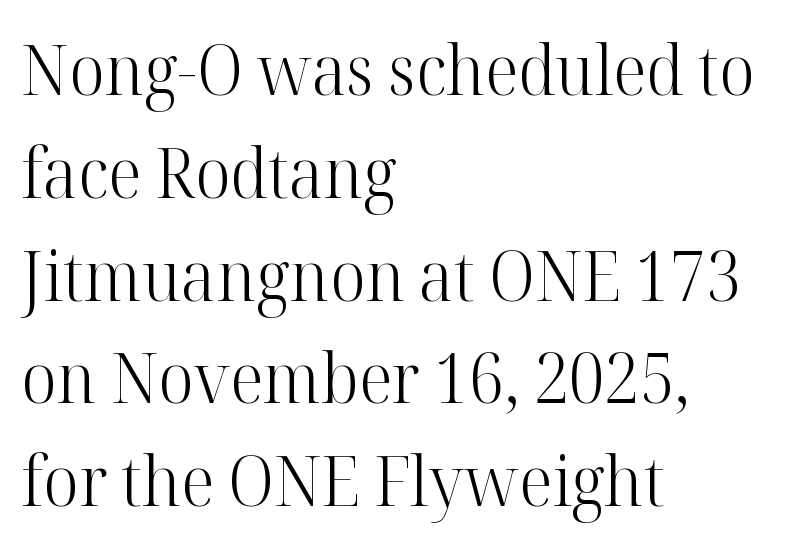
Q: Is the text bold? A: No.
Q: Is the text italic (slanted)? A: No, it is upright.
Q: Is the typeface a serif or a sans-serif typeface? A: Serif.
Q: Is the text underlined? A: No.
Q: How is the paragraph aligned? A: Left-aligned.
Q: Is the spacing between letters normal or unusually wide? A: Normal.
Q: Is the spacing between lines tight, normal or loose? A: Normal.
Q: Width (condensed, normal, or wide)? A: Normal.
Q: Stroke contrast? A: High.
Q: x-height? A: Medium.
Q: Monospaced? A: No.
